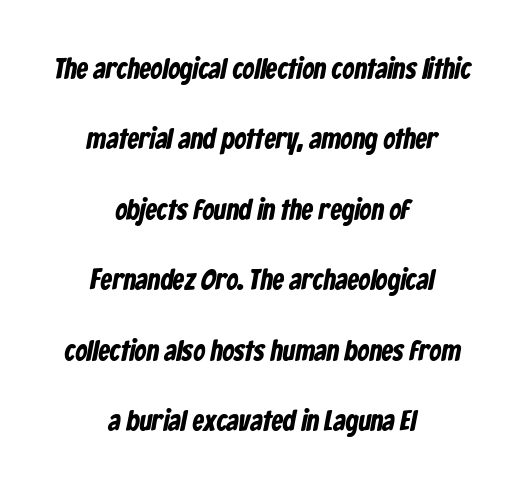
Observe the absence of serifs on each vertical stroke in this sample. The face used here is proportionally spaced, like ordinary book or web type. This rendering uses center alignment, leaving both contours irregular but symmetric. Underlining? Definitely not there.
